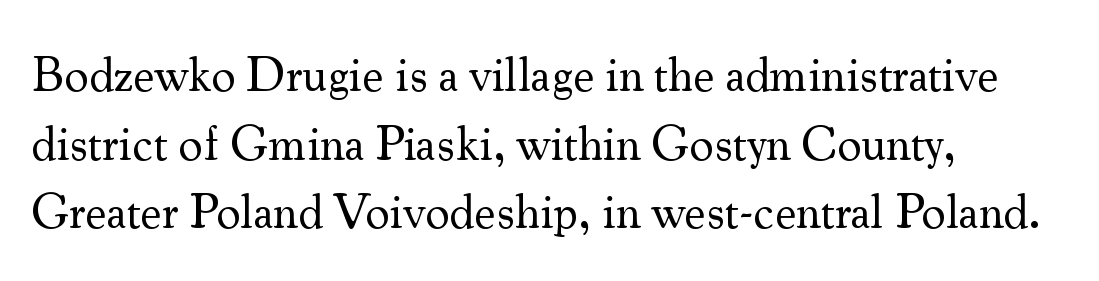
{"serif": "yes", "italic": "no", "bold": "no", "weight": "regular", "width": "normal", "stroke_contrast": "medium", "x_height": "small", "monospaced": "no", "underline": "no", "align": "left", "line_spacing": "normal", "line_spacing_ratio": 1.43, "letter_spacing": "normal", "letter_spacing_em": 0.0, "glyph_px": 48}
